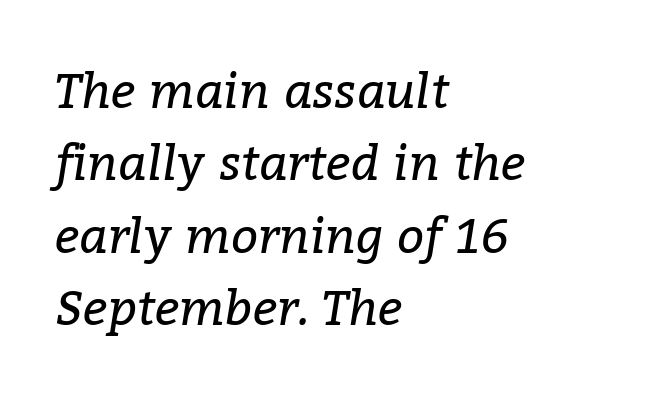
Q: Is the text bold? A: No.
Q: Is the text italic (slanted)? A: Yes, it leans right by about 9 degrees.
Q: Is the typeface a serif or a sans-serif typeface? A: Serif.
Q: Is the text underlined? A: No.
Q: How is the paragraph aligned? A: Left-aligned.
Q: Is the spacing between letters normal or unusually wide? A: Normal.
Q: Is the spacing between lines tight, normal or loose? A: Normal.
Q: Width (condensed, normal, or wide)? A: Normal.
Q: Stroke contrast? A: Low.
Q: x-height? A: Medium.
Q: Monospaced? A: No.
